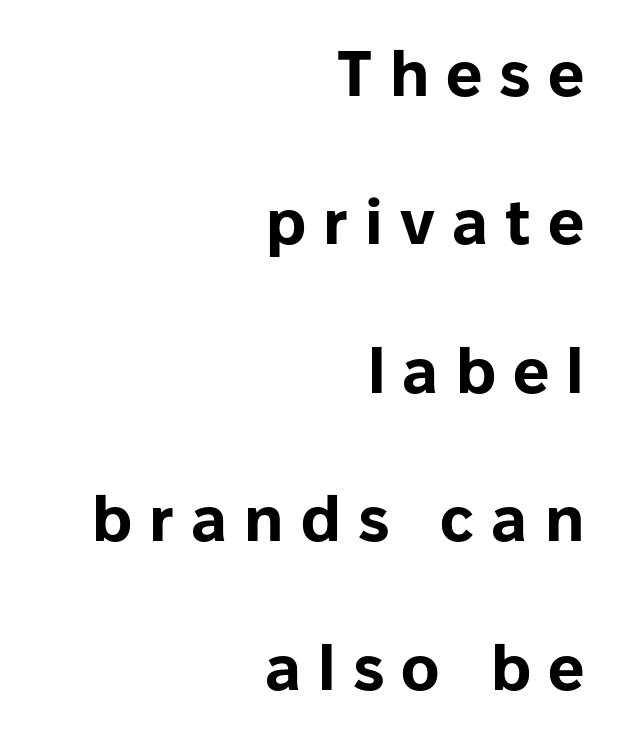
Q: Is the text bold? A: Yes.
Q: Is the text italic (slanted)? A: No, it is upright.
Q: Is the typeface a serif or a sans-serif typeface? A: Sans-serif.
Q: Is the text underlined? A: No.
Q: How is the paragraph aligned? A: Right-aligned.
Q: Is the spacing between letters normal or unusually wide? A: Unusually wide.
Q: Is the spacing between lines tight, normal or loose? A: Loose.
Q: Width (condensed, normal, or wide)? A: Normal.
Q: Stroke contrast? A: Low.
Q: x-height? A: Medium.
Q: Monospaced? A: No.
